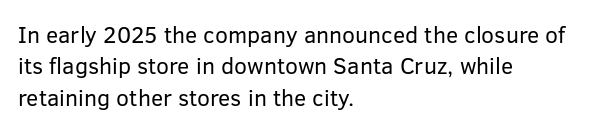
The image shows 23 px text type, upright; set left-aligned, normal line spacing (1.36x), normal letter spacing, not underlined.
